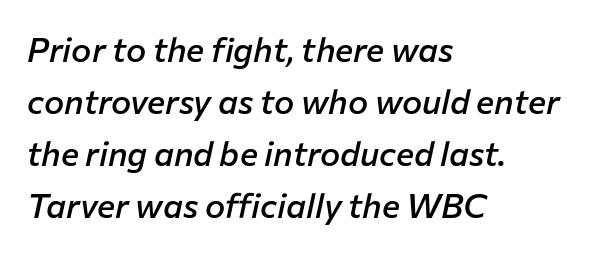
{"italic": "yes", "lean": "right", "slant_degrees": 12, "bold": "semi", "weight": "semibold", "width": "normal", "stroke_contrast": "low", "x_height": "medium", "monospaced": "no", "underline": "no", "align": "left", "line_spacing": "normal", "line_spacing_ratio": 1.53, "letter_spacing": "normal", "letter_spacing_em": 0.0, "glyph_px": 34}
